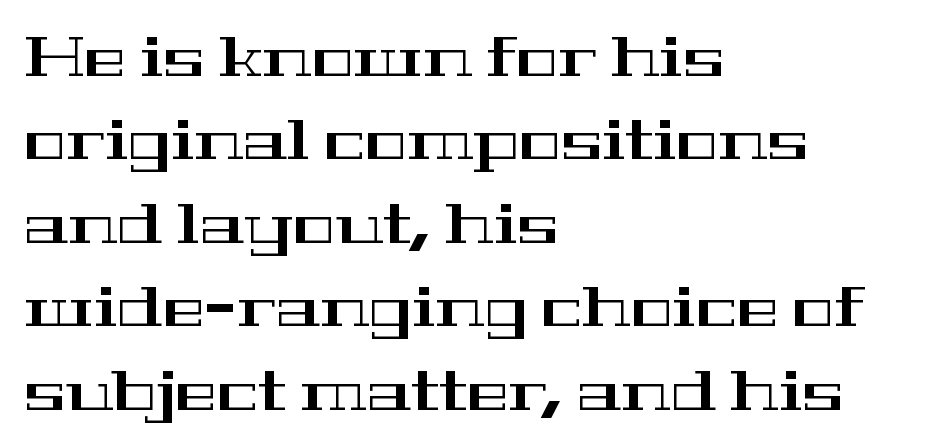
The image shows 56 px wide serif type, upright; set left-aligned, normal line spacing (1.49x), normal letter spacing, not underlined; high stroke contrast and a medium x-height.
